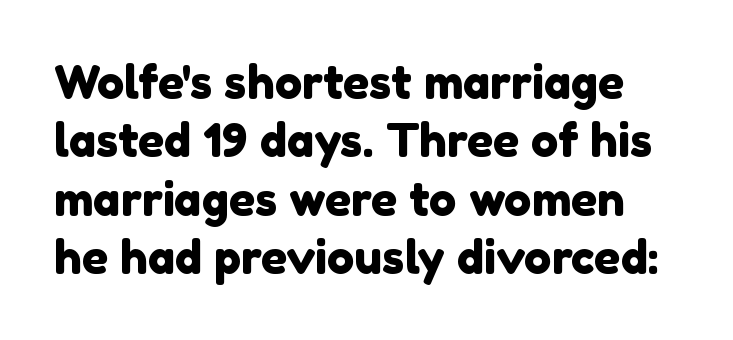
Evenly set lines give the paragraph a standard silhouette. The glyphs are unaccompanied by any horizontal stroke below them. Nothing sits at the stroke ends, so this counts as sans-serif. Looks like regular typesetting: each glyph gets only the width it needs. Glyph-to-glyph distance matches everyday printed text.
